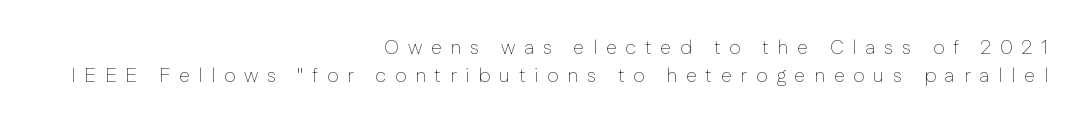
The image shows 20 px text type, upright; set right-aligned, normal line spacing (1.39x), unusually wide letter spacing (+0.43 em), not underlined.
